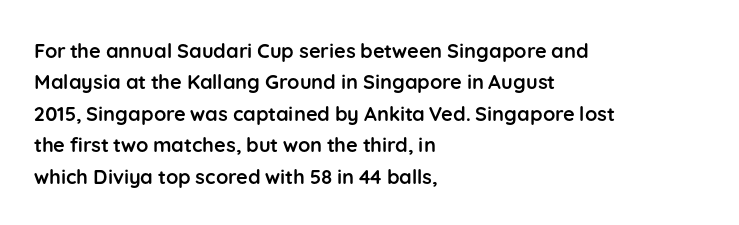
The image shows 20 px bold type, upright; set left-aligned, normal line spacing (1.57x), normal letter spacing, not underlined.
